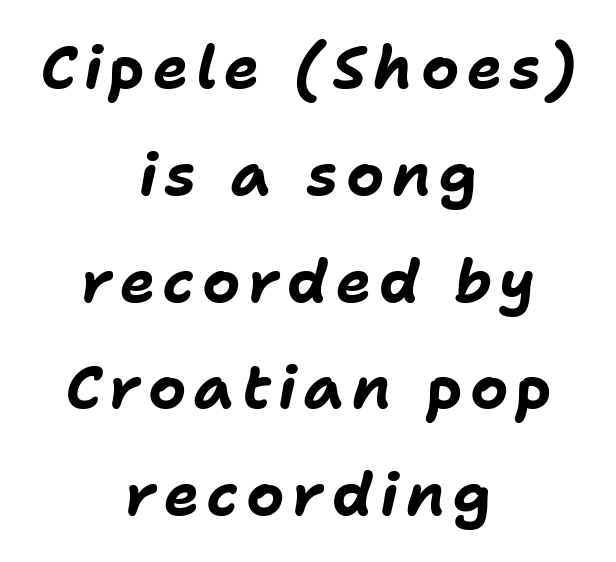
The passage shown is typed in a proportional face where columns would drift. Decoration check: the copy has no underline. Heft: maximum for text — a bold. Is the type slanted? Yes — the strokes lean at a clear angle.
